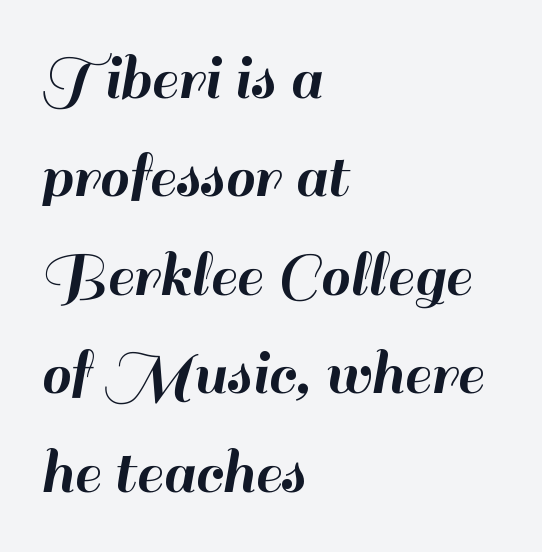
A typesetter would call this leading conventional body-copy spacing. The glyphs are unaccompanied by any horizontal stroke below them. This rendering employs a face without finishing strokes, i.e., a sans-serif.
